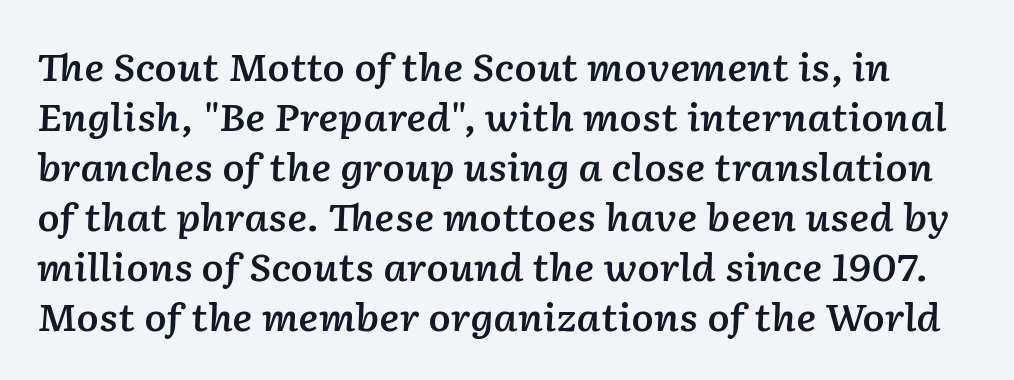
Q: Is the text bold? A: Semi-bold.
Q: Is the text italic (slanted)? A: Yes, it leans right by about 2 degrees.
Q: Is the text underlined? A: No.
Q: Is the spacing between letters normal or unusually wide? A: Normal.
Q: Is the spacing between lines tight, normal or loose? A: Normal.
Q: Width (condensed, normal, or wide)? A: Normal.
Q: Stroke contrast? A: Low.
Q: x-height? A: Medium.
Q: Monospaced? A: No.
